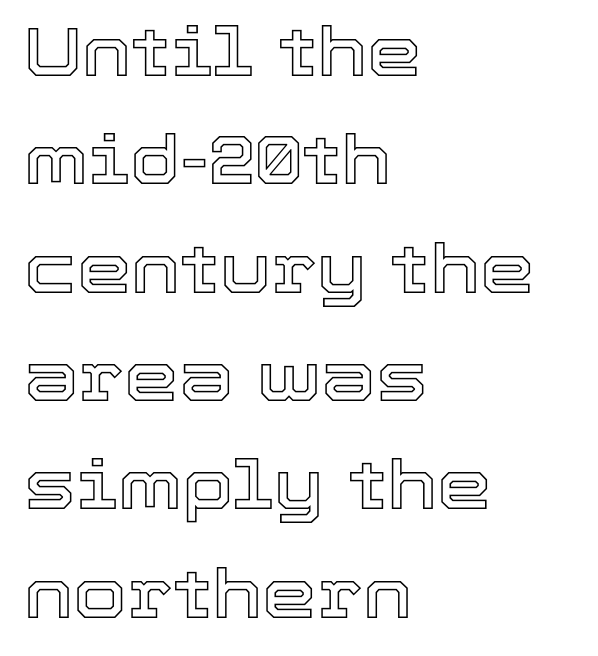
{"italic": "no", "width": "normal", "x_height": "medium", "monospaced": "no", "underline": "no", "align": "left", "line_spacing": "normal", "line_spacing_ratio": 1.57, "letter_spacing": "normal", "letter_spacing_em": 0.0, "glyph_px": 69}
